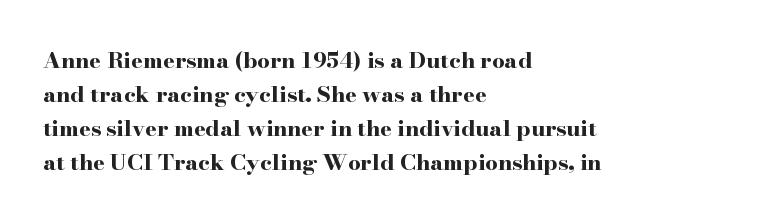
The lettering holds an erect, upright posture throughout. No word sits above an underline. Thick stems and heavy bowls — unmistakably bold. How are the letters spaced? Ordinarily, with no added tracking. Line beginnings align vertically; line endings do not.
